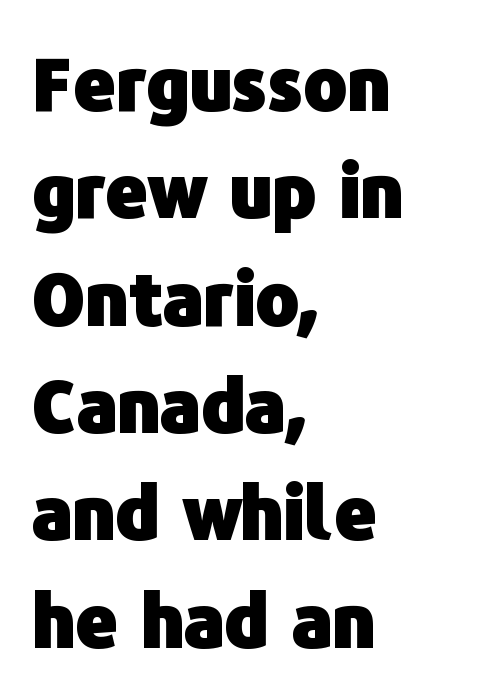
The image shows 73 px heavy sans-serif type, upright; set left-aligned, normal line spacing (1.47x), normal letter spacing, not underlined; low stroke contrast and a medium x-height.
